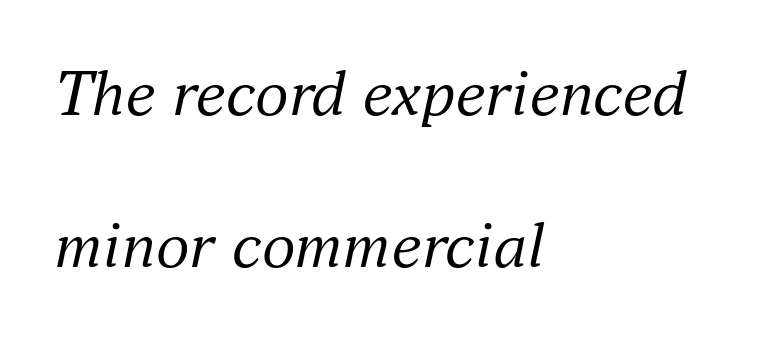
{"serif": "yes", "italic": "yes", "lean": "right", "slant_degrees": 16, "bold": "no", "weight": "regular", "width": "normal", "stroke_contrast": "medium", "x_height": "small", "monospaced": "no", "underline": "no", "align": "left", "line_spacing": "loose", "line_spacing_ratio": 2.27, "letter_spacing": "normal", "letter_spacing_em": 0.0, "glyph_px": 67}
